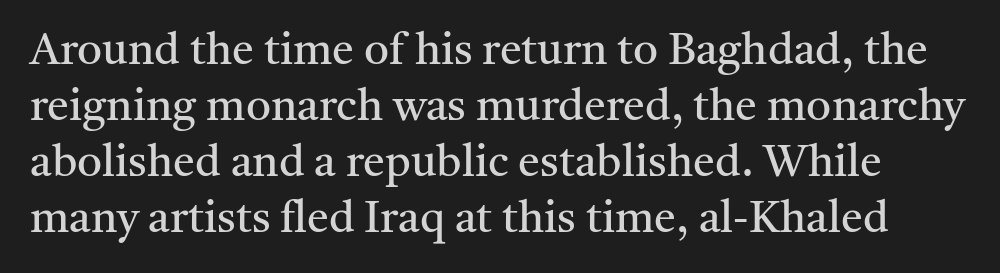
The image shows 44 px regular-weight serif type, upright; set normal line spacing (1.27x), normal letter spacing, not underlined; medium stroke contrast and a medium x-height.
